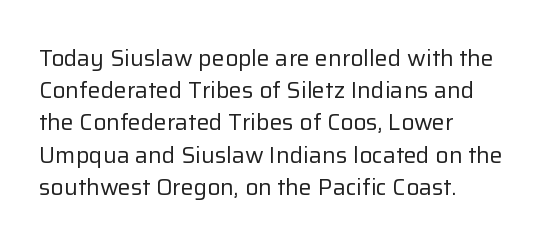
The image shows 23 px text type, upright; set left-aligned, normal line spacing (1.4x), normal letter spacing, not underlined.
